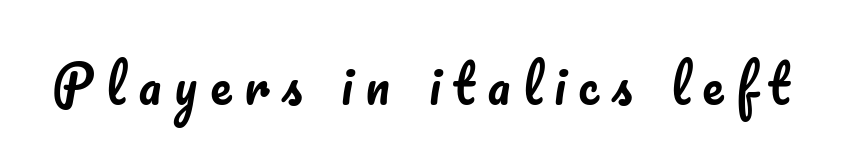
{"width": "normal", "stroke_contrast": "low", "x_height": "small", "monospaced": "no", "underline": "no", "letter_spacing": "wide", "letter_spacing_em": 0.25, "glyph_px": 51}
